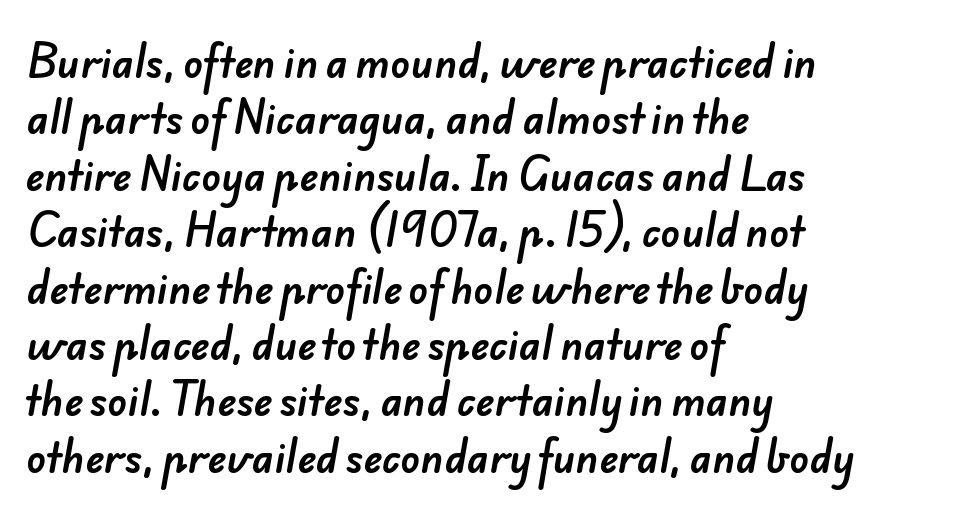
The image shows 40 px sans-serif type; set left-aligned, normal line spacing (1.41x), normal letter spacing, not underlined; low stroke contrast and a small x-height.
